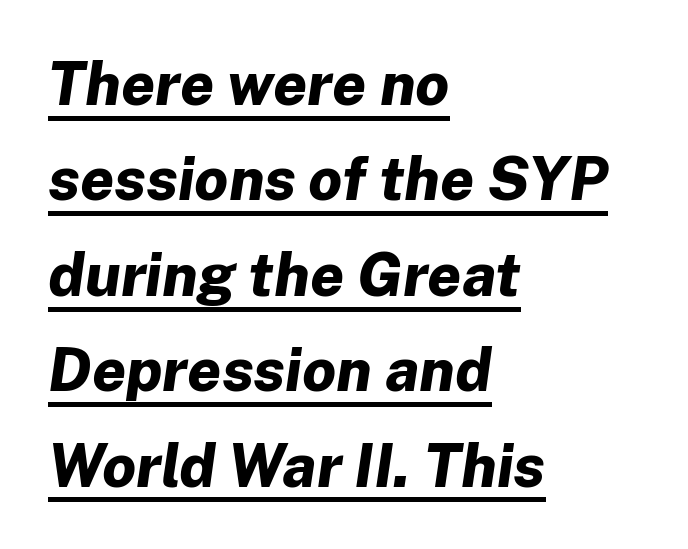
{"italic": "yes", "lean": "right", "slant_degrees": 8, "bold": "yes", "weight": "bold", "width": "normal", "stroke_contrast": "low", "x_height": "medium", "monospaced": "no", "underline": "yes", "align": "left", "line_spacing": "normal", "line_spacing_ratio": 1.59, "letter_spacing": "normal", "letter_spacing_em": 0.0, "glyph_px": 60}
